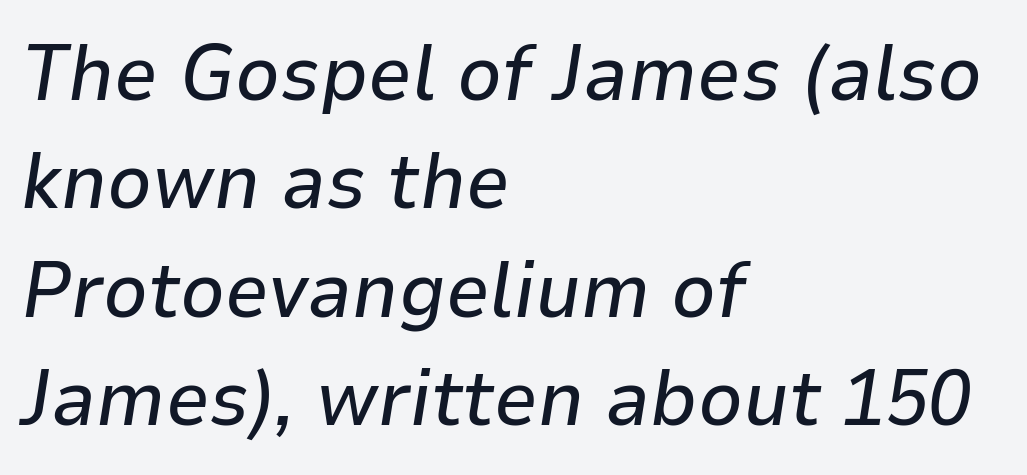
{"italic": "yes", "lean": "right", "slant_degrees": 9, "width": "normal", "stroke_contrast": "low", "x_height": "medium", "monospaced": "no", "underline": "no", "align": "left", "line_spacing": "normal", "line_spacing_ratio": 1.39, "letter_spacing": "normal", "letter_spacing_em": 0.0, "glyph_px": 78}
